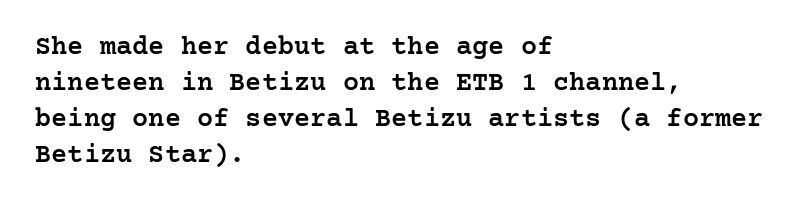
{"italic": "no", "bold": "semi", "underline": "no", "align": "left", "line_spacing": "normal", "line_spacing_ratio": 1.33, "letter_spacing": "normal", "letter_spacing_em": 0.0, "glyph_px": 27}
